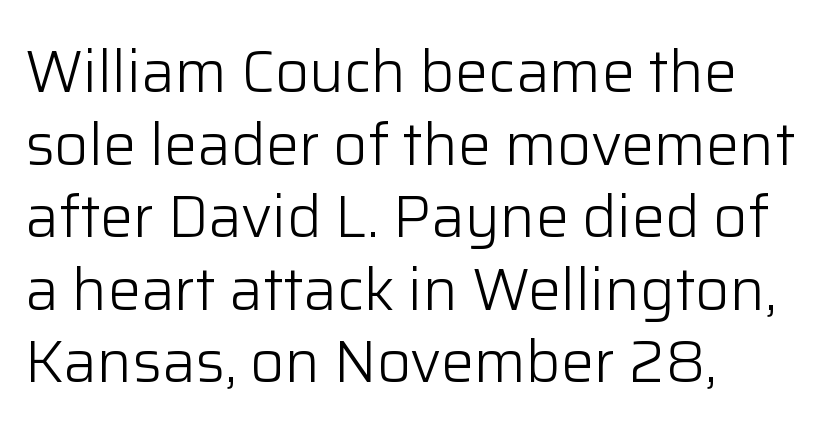
The area under the type is left untouched. Here the glyphs are tracked normally, forming tight word shapes. The rendering shows plain stroke endings on the letterforms — a sans-serif design. The compositor pushed each line to the left boundary. You could not count columns in this text — the font is proportionally spaced. Each stroke keeps to a modest, everyday thickness or less.
